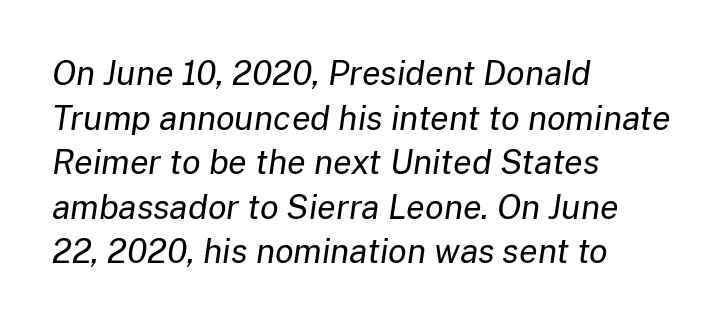
The image shows 34 px regular-weight type, italic (leaning right); set left-aligned, normal line spacing (1.31x), normal letter spacing, not underlined; low stroke contrast and a medium x-height.
